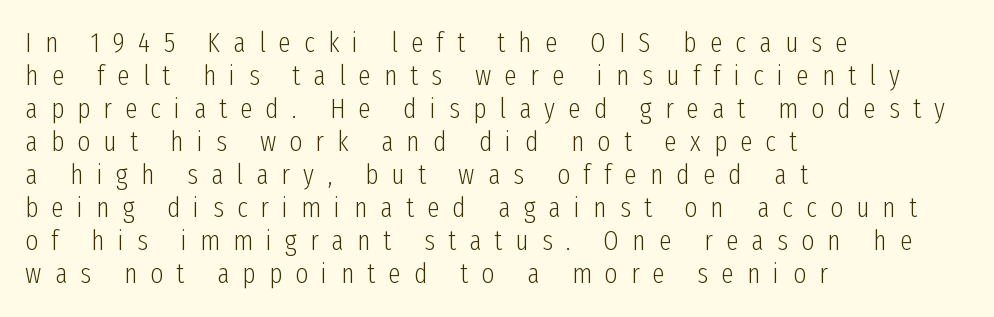
The image shows 28 px light, condensed sans-serif type, upright; set left-aligned, line spacing 1.18x, unusually wide letter spacing (+0.47 em), not underlined; low stroke contrast and a medium x-height.
